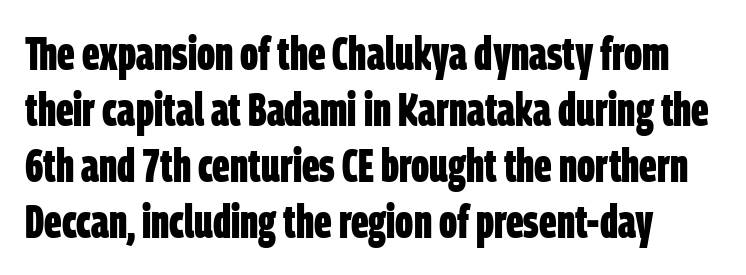
The image shows 46 px bold, condensed sans-serif type; set line spacing 1.22x, normal letter spacing, not underlined; low stroke contrast and a large x-height.
